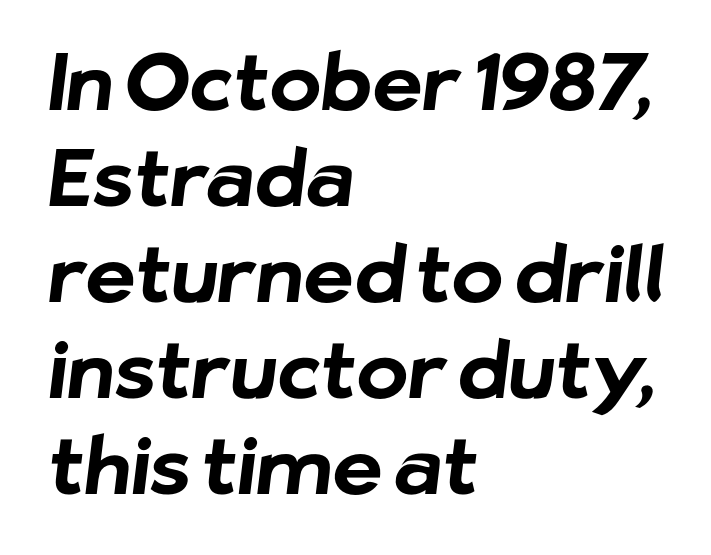
Q: Is the text bold? A: Yes.
Q: Is the typeface a serif or a sans-serif typeface? A: Sans-serif.
Q: Is the text underlined? A: No.
Q: How is the paragraph aligned? A: Left-aligned.
Q: Is the spacing between letters normal or unusually wide? A: Normal.
Q: Width (condensed, normal, or wide)? A: Normal.
Q: Stroke contrast? A: Low.
Q: x-height? A: Medium.
Q: Monospaced? A: No.
